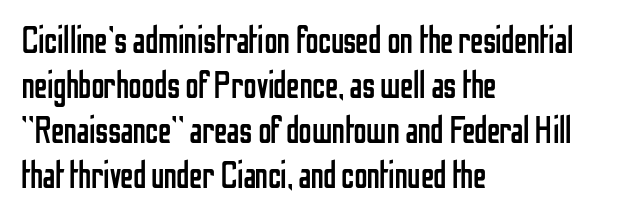
The image shows 37 px regular-weight, condensed sans-serif type, upright; set left-aligned, line spacing 1.22x, normal letter spacing, not underlined; low stroke contrast and a medium x-height.
